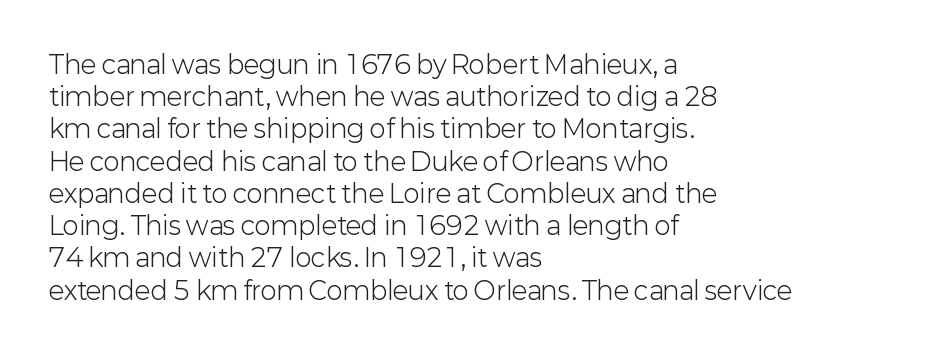
Q: Is the text bold? A: No.
Q: Is the text italic (slanted)? A: No, it is upright.
Q: Is the text underlined? A: No.
Q: How is the paragraph aligned? A: Left-aligned.
Q: Is the spacing between letters normal or unusually wide? A: Normal.
Q: Is the spacing between lines tight, normal or loose? A: Normal.
